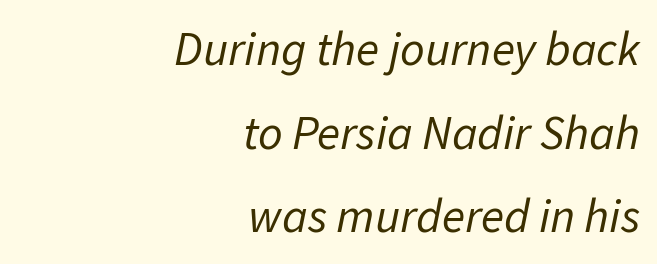
The image shows 48 px regular-weight type, italic (leaning right); set right-aligned, line spacing 1.74x, normal letter spacing, not underlined; low stroke contrast and a medium x-height.
